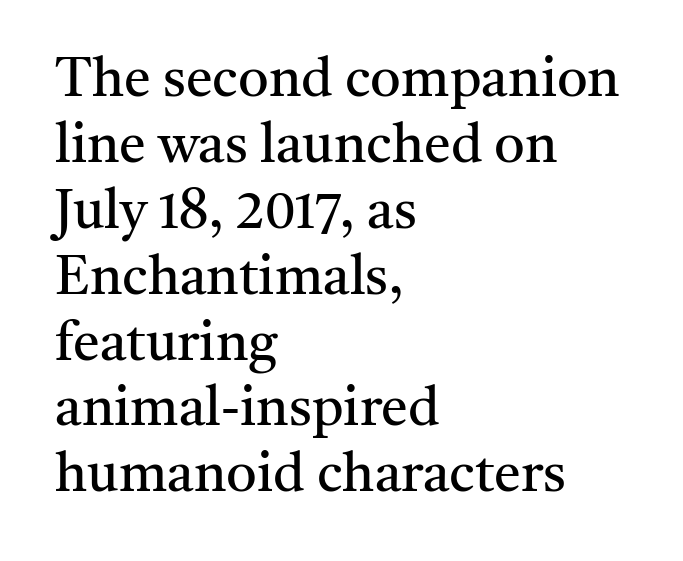
The image shows 54 px regular-weight serif type, upright; set left-aligned, line spacing 1.22x, normal letter spacing, not underlined; medium stroke contrast and a medium x-height.
